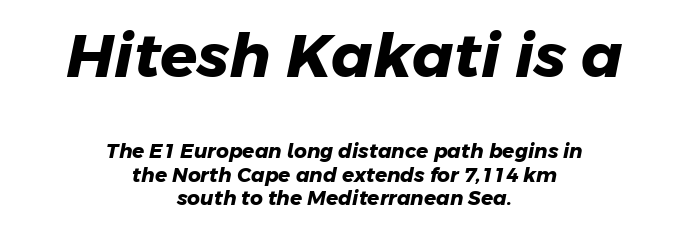
Q: Is the text bold? A: Yes.
Q: Is the typeface a serif or a sans-serif typeface? A: Sans-serif.
Q: Is the text underlined? A: No.
Q: How is the paragraph aligned? A: Centered.
Q: Is the spacing between letters normal or unusually wide? A: Normal.
Q: Which block of text is set in a larger size, the first (top) or the second (bottom)? A: The first (top) one.
Q: Width (condensed, normal, or wide)? A: Normal.
Q: Stroke contrast? A: Low.
Q: x-height? A: Medium.
Q: Monospaced? A: No.
